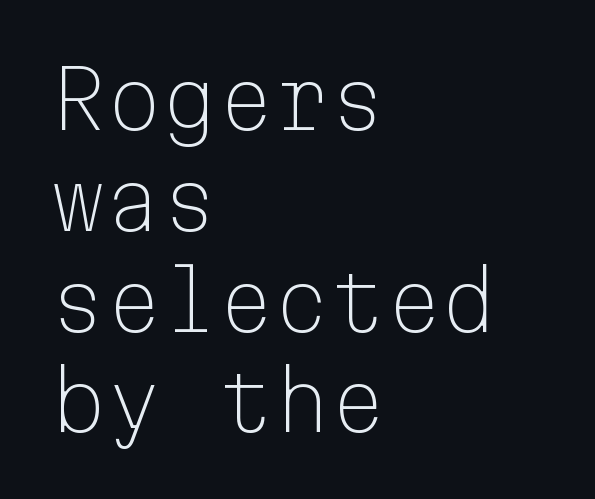
Q: Is the text bold? A: No.
Q: Is the text italic (slanted)? A: No, it is upright.
Q: Is the typeface a serif or a sans-serif typeface? A: Sans-serif.
Q: Is the text underlined? A: No.
Q: How is the paragraph aligned? A: Left-aligned.
Q: Is the spacing between letters normal or unusually wide? A: Normal.
Q: Is the spacing between lines tight, normal or loose? A: Normal.
Q: Width (condensed, normal, or wide)? A: Normal.
Q: Stroke contrast? A: Low.
Q: x-height? A: Medium.
Q: Monospaced? A: Yes.
